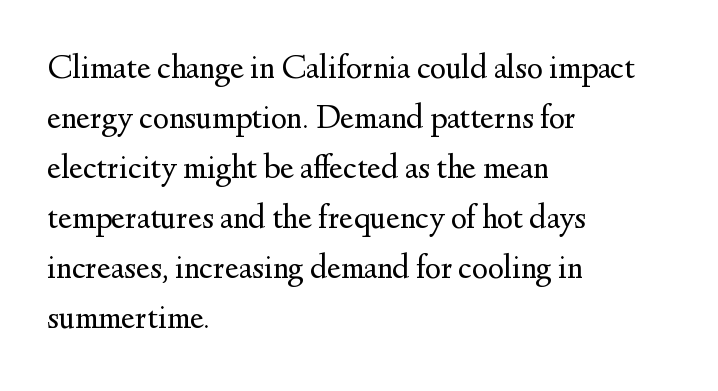
The image shows 34 px regular-weight serif type, upright; set left-aligned, normal line spacing (1.47x), normal letter spacing, not underlined; medium stroke contrast and a small x-height.
